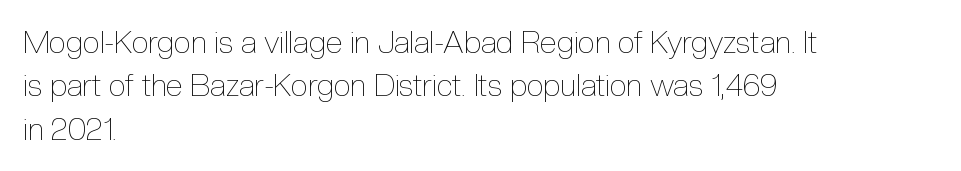
The setting favours the left margin, as ordinary paragraphs usually do. Do the characters align in a grid? No, the font is proportional. The leading is moderate, giving the passage an even texture. Type without underlining. Unlike italic type, these characters show no tilt at all.
